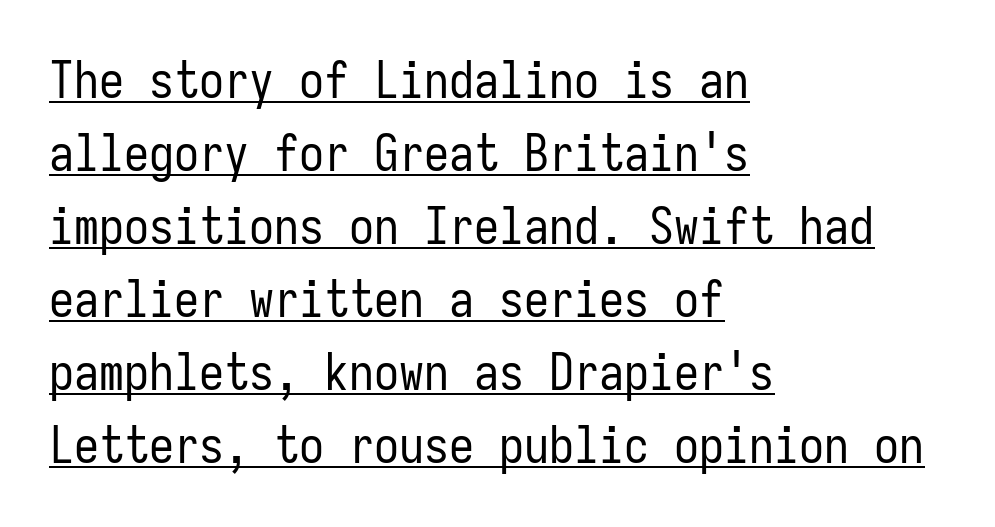
{"serif": "no", "italic": "no", "bold": "no", "weight": "regular", "width": "condensed", "stroke_contrast": "low", "x_height": "medium", "monospaced": "yes", "underline": "yes", "align": "left", "line_spacing": "normal", "line_spacing_ratio": 1.46, "letter_spacing": "normal", "letter_spacing_em": 0.0, "glyph_px": 50}
